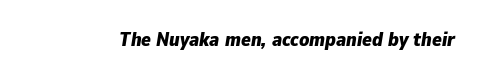
Every letter is thick-stroked: bold, no question. The foot of each line stays bare and open. The specimen reads as italic at a glance. Between one letter and the next there's only the usual sliver of space.
